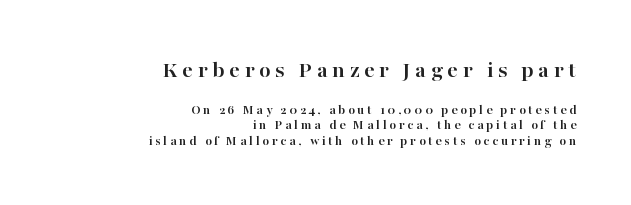
Q: Is the text bold? A: Yes.
Q: Is the text italic (slanted)? A: No, it is upright.
Q: Is the text underlined? A: No.
Q: How is the paragraph aligned? A: Right-aligned.
Q: Is the spacing between lines tight, normal or loose? A: Tight.
Q: Which block of text is set in a larger size, the first (top) or the second (bottom)? A: The first (top) one.
